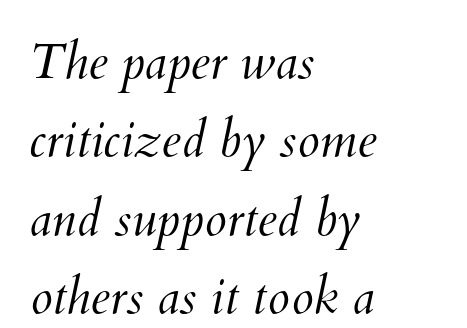
{"bold": "no", "weight": "light", "width": "normal", "stroke_contrast": "medium", "x_height": "small", "monospaced": "no", "underline": "no", "align": "left", "line_spacing": "normal", "line_spacing_ratio": 1.57, "letter_spacing": "normal", "letter_spacing_em": 0.0, "glyph_px": 50}
